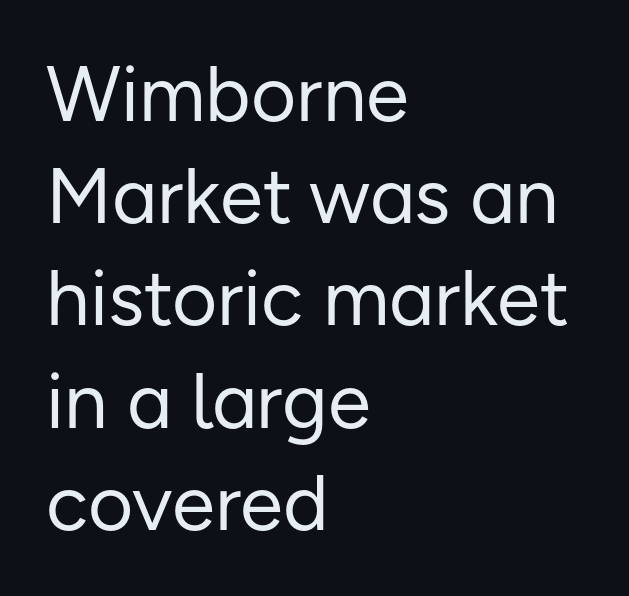
Q: Is the text bold? A: No.
Q: Is the text italic (slanted)? A: No, it is upright.
Q: Is the typeface a serif or a sans-serif typeface? A: Sans-serif.
Q: Is the text underlined? A: No.
Q: How is the paragraph aligned? A: Left-aligned.
Q: Is the spacing between letters normal or unusually wide? A: Normal.
Q: Is the spacing between lines tight, normal or loose? A: Normal.
Q: Width (condensed, normal, or wide)? A: Normal.
Q: Stroke contrast? A: Low.
Q: x-height? A: Medium.
Q: Monospaced? A: No.
